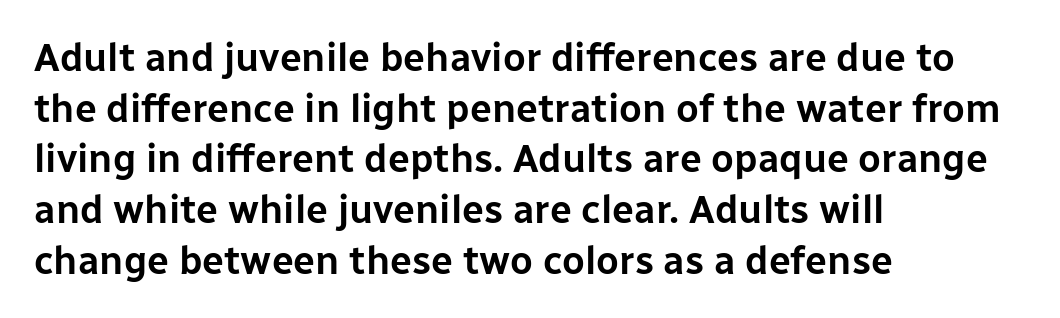
Q: Is the text italic (slanted)? A: No, it is upright.
Q: Is the typeface a serif or a sans-serif typeface? A: Sans-serif.
Q: Is the text underlined? A: No.
Q: How is the paragraph aligned? A: Left-aligned.
Q: Is the spacing between letters normal or unusually wide? A: Normal.
Q: Is the spacing between lines tight, normal or loose? A: Normal.
Q: Width (condensed, normal, or wide)? A: Normal.
Q: Stroke contrast? A: Low.
Q: x-height? A: Medium.
Q: Monospaced? A: No.
